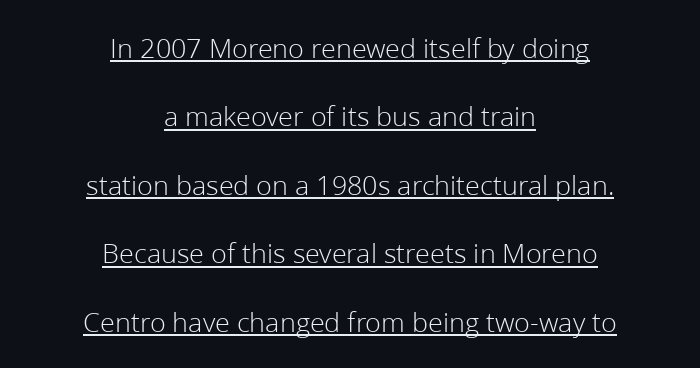
The image shows 29 px light sans-serif type, upright; set centered, loose line spacing (2.36x), normal letter spacing, underlined; low stroke contrast and a medium x-height.
